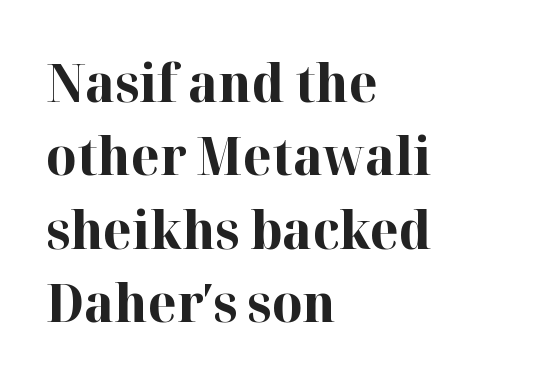
These lines stack with their left ends in a neat column. Think of a printed novel: that variable character pitch is what you see here. Do the letters lean? They stand straight. Look at the tracking — it's just the regular setting, nothing added.
